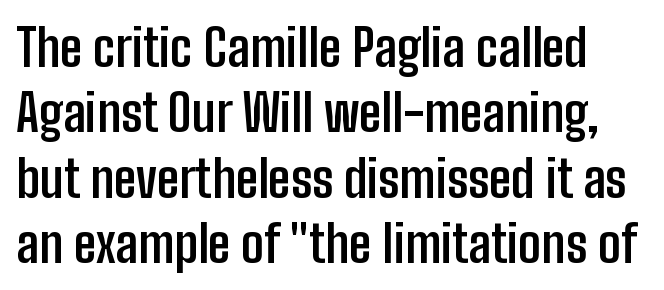
Vertical strokes here are truly vertical. The characters display no serif detailing; their extremities are plain. Whoever set this chose a conventional vertical rhythm. The face used here is proportionally spaced, like ordinary book or web type. Letter spacing: default.
